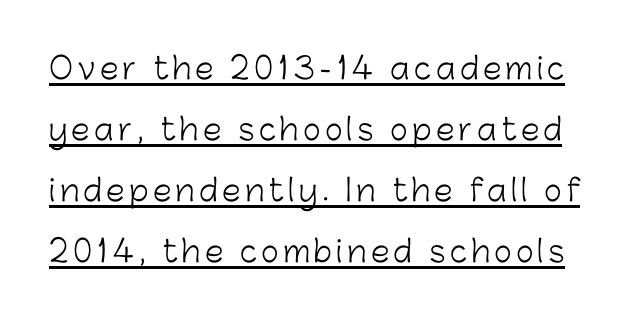
The image shows 30 px light sans-serif type, upright; set loose line spacing (2.03x), underlined; low stroke contrast and a medium x-height.
